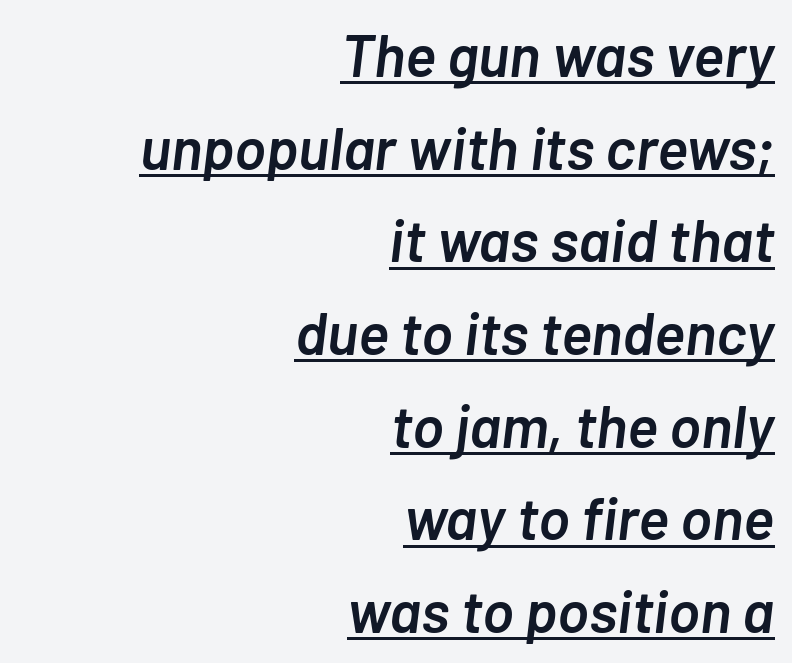
The image shows 59 px semibold type, italic (leaning right); set right-aligned, normal line spacing (1.57x), normal letter spacing, underlined; low stroke contrast and a medium x-height.
